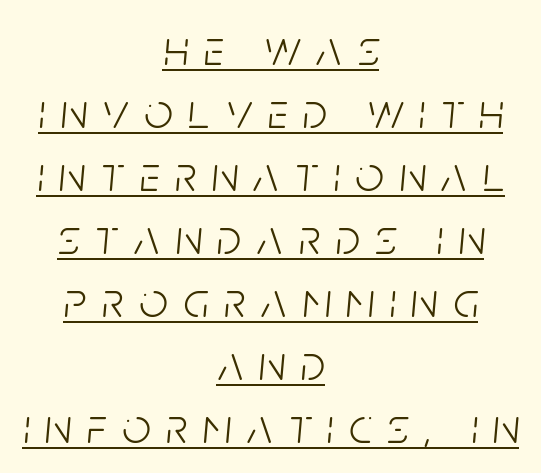
In terms of leading, this rendering sits right in the middle. The face used here is rendered with a markedly widened letterfit. The typography opts for an oblique posture over an upright one. Centered paragraph, ragged on both sides. Think of a printed novel: that variable character pitch is what you see here. No letter is thick-stroked: the sample isn't bold.
